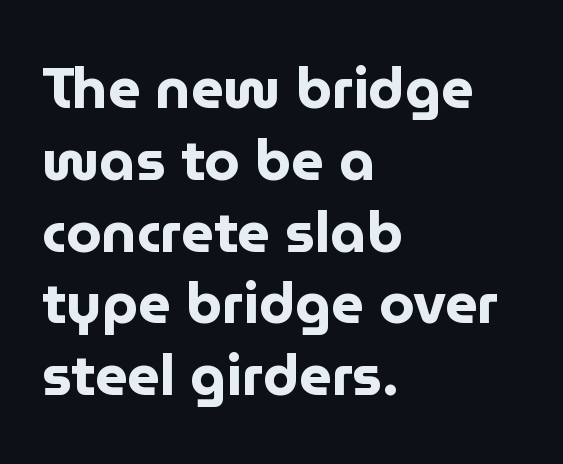
Q: Is the text bold? A: Yes.
Q: Is the text italic (slanted)? A: No, it is upright.
Q: Is the typeface a serif or a sans-serif typeface? A: Sans-serif.
Q: Is the text underlined? A: No.
Q: How is the paragraph aligned? A: Left-aligned.
Q: Is the spacing between letters normal or unusually wide? A: Normal.
Q: Is the spacing between lines tight, normal or loose? A: Normal.
Q: Width (condensed, normal, or wide)? A: Normal.
Q: Stroke contrast? A: Low.
Q: x-height? A: Medium.
Q: Monospaced? A: No.
